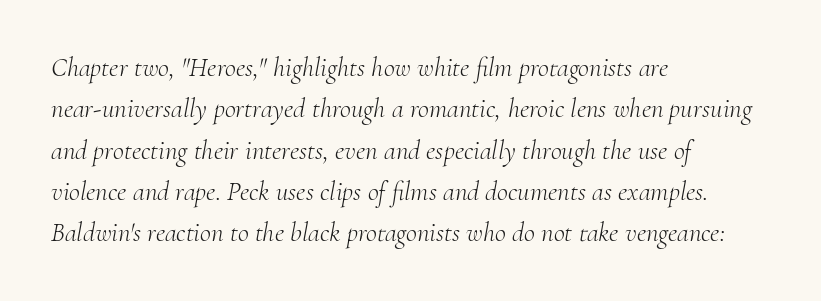
The face used here has a pronounced slope to its letters. The vertical gap from one line to the next is medium. The gaps between neighbouring characters are ordinary and unremarkable. No extra ink here — the face is not bold. Plain, unruled lines of type. Is the block centered? No — it sits flush against the left margin.
